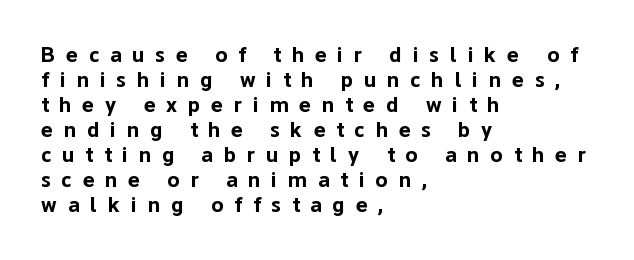
The image shows 22 px bold type, upright; set left-aligned, tight line spacing (1.14x), unusually wide letter spacing (+0.5 em), not underlined.
